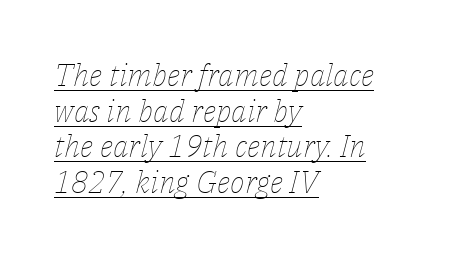
{"italic": "yes", "lean": "right", "slant_degrees": 14, "bold": "no", "weight": "thin", "width": "normal", "stroke_contrast": "low", "x_height": "medium", "monospaced": "no", "underline": "yes", "align": "left", "line_spacing": "tight", "line_spacing_ratio": 1.15, "letter_spacing": "normal", "letter_spacing_em": 0.0, "glyph_px": 31}
